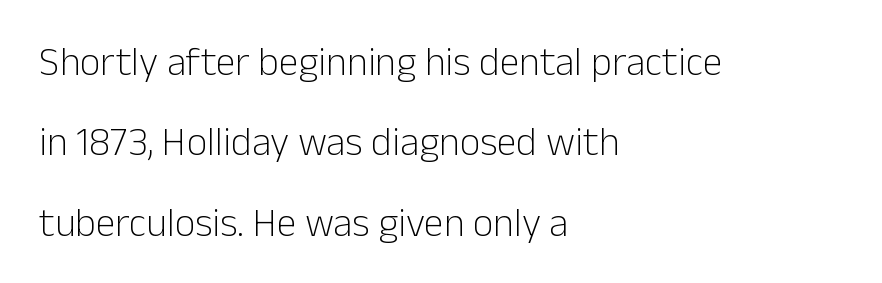
{"serif": "no", "italic": "no", "bold": "no", "weight": "light", "width": "normal", "stroke_contrast": "low", "x_height": "medium", "monospaced": "no", "underline": "no", "align": "left", "line_spacing": "loose", "line_spacing_ratio": 2.01, "letter_spacing": "normal", "letter_spacing_em": 0.0, "glyph_px": 40}
